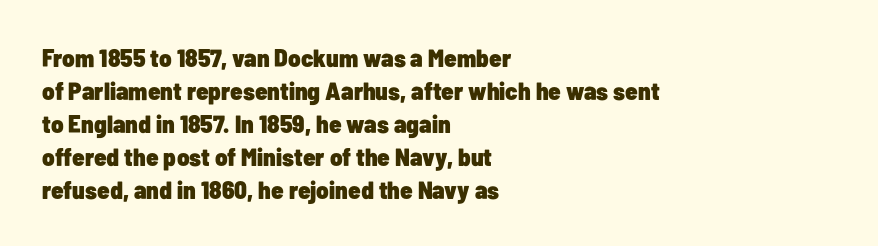
The image shows 25 px bold type, upright; set left-aligned, normal line spacing (1.32x), normal letter spacing, not underlined.
